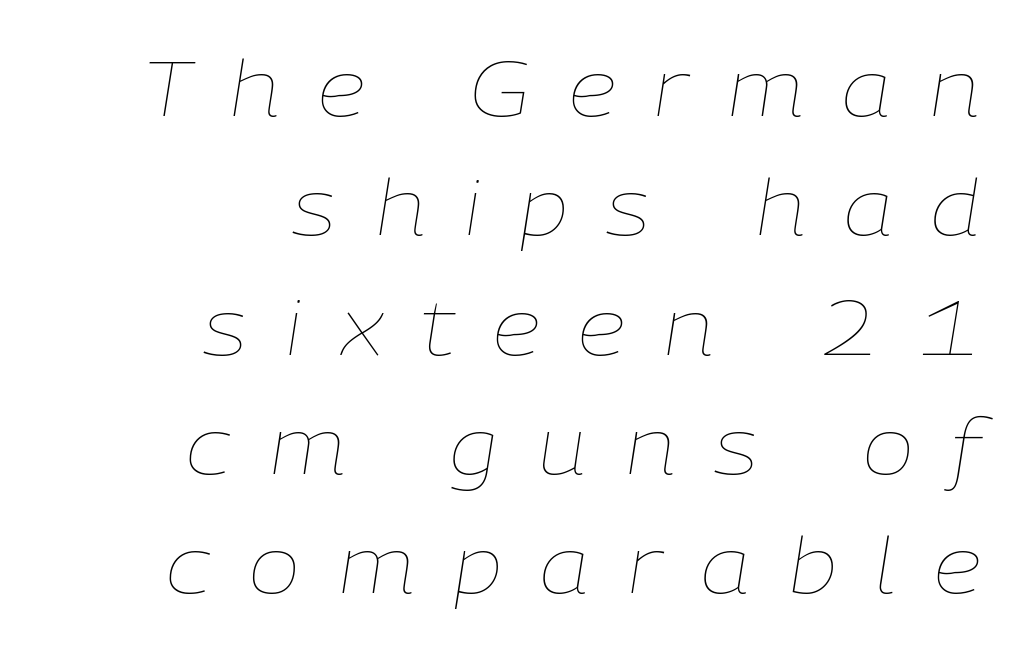
{"italic": "yes", "lean": "right", "slant_degrees": 9, "bold": "no", "weight": "thin", "width": "normal", "stroke_contrast": "low", "x_height": "medium", "monospaced": "no", "underline": "no", "align": "right", "line_spacing": "normal", "line_spacing_ratio": 1.55, "letter_spacing": "wide", "letter_spacing_em": 0.5, "glyph_px": 77}
